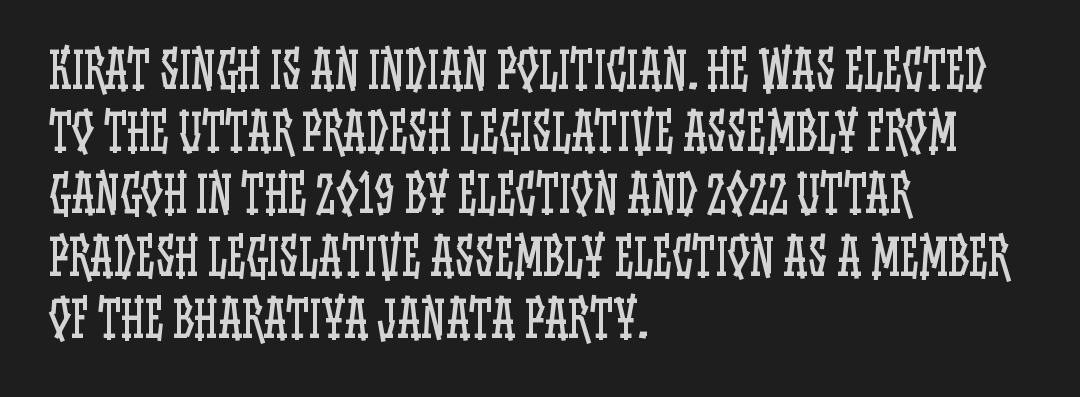
Q: Is the text bold? A: No.
Q: Is the text italic (slanted)? A: No, it is upright.
Q: Is the text underlined? A: No.
Q: How is the paragraph aligned? A: Left-aligned.
Q: Is the spacing between letters normal or unusually wide? A: Normal.
Q: Is the spacing between lines tight, normal or loose? A: Normal.
Q: Width (condensed, normal, or wide)? A: Condensed.
Q: Stroke contrast? A: Low.
Q: x-height? A: Large.
Q: Monospaced? A: No.
